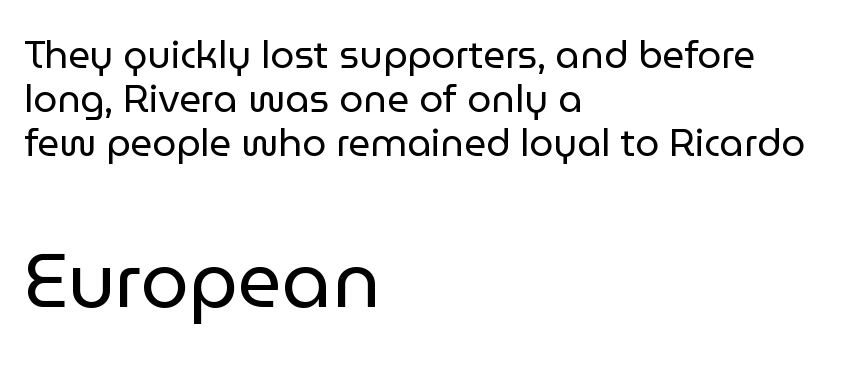
{"serif": "no", "italic": "no", "bold": "no", "weight": "regular", "width": "normal", "stroke_contrast": "low", "x_height": "medium", "monospaced": "no", "underline": "no", "align": "left", "line_spacing_ratio": 1.16, "letter_spacing": "normal", "letter_spacing_em": 0.0, "larger_block": "second", "size_ratio": 2.03, "glyph_px": 77}
